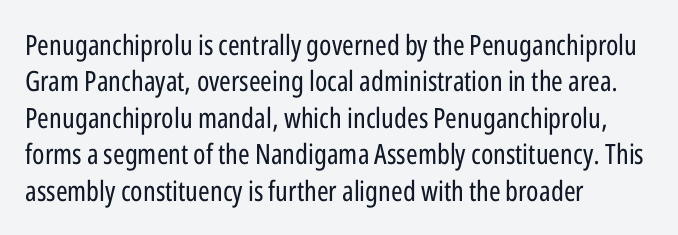
Q: Is the text bold? A: No.
Q: Is the text italic (slanted)? A: No, it is upright.
Q: Is the typeface a serif or a sans-serif typeface? A: Sans-serif.
Q: Is the text underlined? A: No.
Q: How is the paragraph aligned? A: Left-aligned.
Q: Is the spacing between letters normal or unusually wide? A: Normal.
Q: Is the spacing between lines tight, normal or loose? A: Normal.
Q: Width (condensed, normal, or wide)? A: Condensed.
Q: Stroke contrast? A: Low.
Q: x-height? A: Medium.
Q: Monospaced? A: No.
